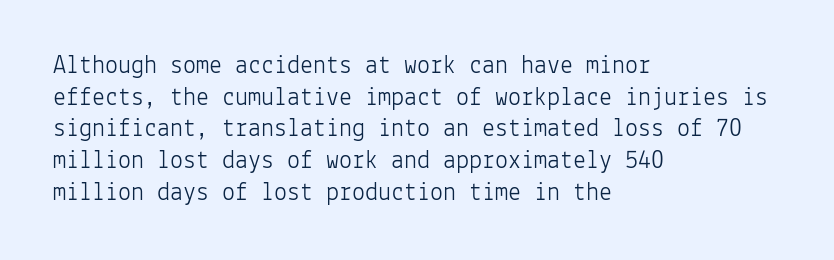
Nope, not italic — everything's standing straight. The font is comparable to plain body text, perhaps lighter. Inter-character spacing is left at the font's built-in metrics. The zone under the glyphs is completely vacant. These lines are set flush left with a ragged right edge.
